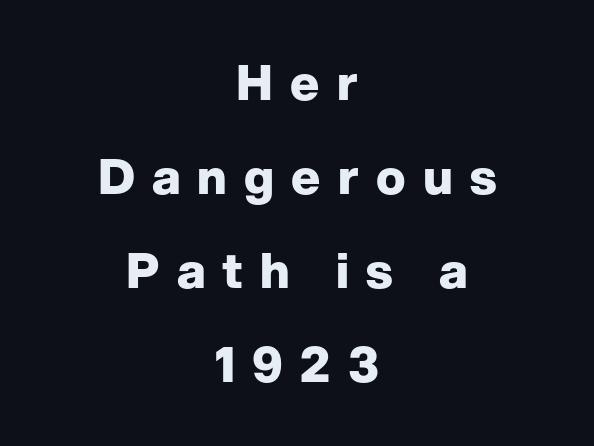
Where is the straight margin? There isn't one; the lines are centered. Between one letter and the next there's a generous, obvious gap. The rendering shows plain stroke endings on the letterforms — a sans-serif design. The passage shown is typed in a proportional face where columns would drift. Vertically, the passage feels expansive, rows floating well apart.
